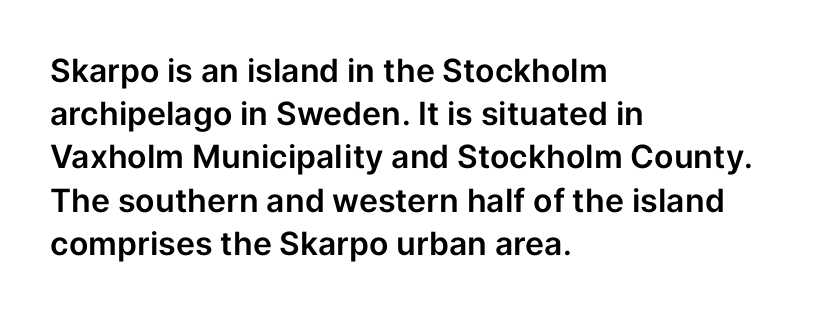
Quick note: underline off. Proportional: the letters do not fall into vertical columns. Leftover space on each line is placed entirely after the last word. These lines are composed in type without serifs.
